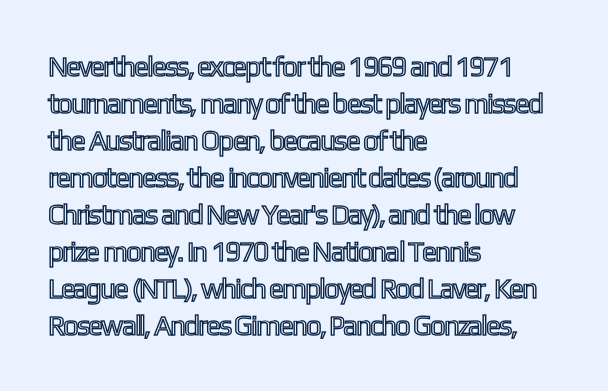
Q: Is the text italic (slanted)? A: No, it is upright.
Q: Is the text underlined? A: No.
Q: How is the paragraph aligned? A: Left-aligned.
Q: Is the spacing between letters normal or unusually wide? A: Normal.
Q: Is the spacing between lines tight, normal or loose? A: Normal.
Q: Width (condensed, normal, or wide)? A: Condensed.
Q: x-height? A: Medium.
Q: Monospaced? A: No.
